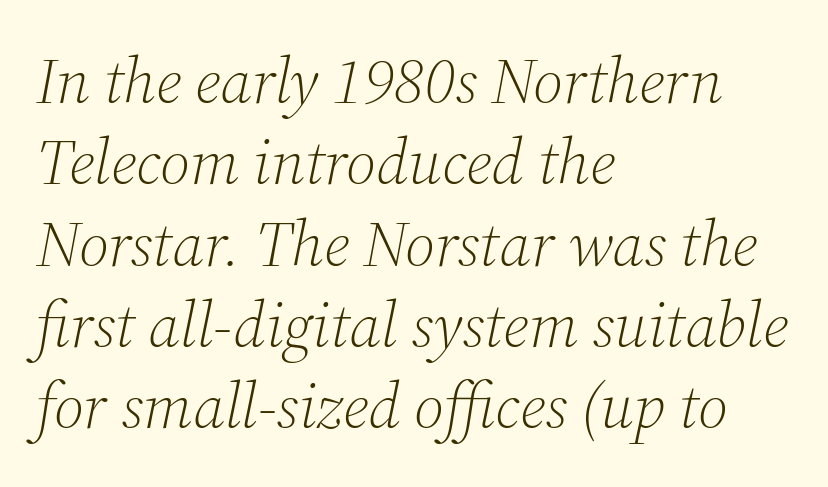
{"serif": "yes", "italic": "yes", "lean": "right", "slant_degrees": 12, "bold": "no", "weight": "light", "width": "normal", "stroke_contrast": "medium", "x_height": "medium", "monospaced": "no", "underline": "no", "align": "left", "line_spacing": "normal", "line_spacing_ratio": 1.27, "letter_spacing": "normal", "letter_spacing_em": 0.0, "glyph_px": 64}
